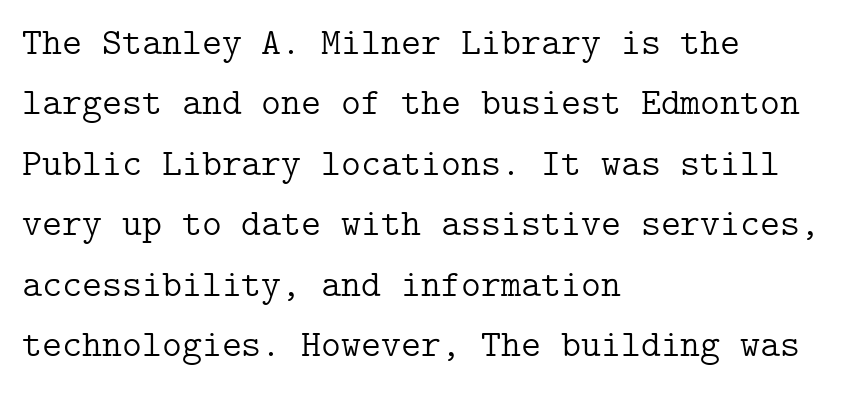
{"serif": "yes", "italic": "no", "bold": "no", "weight": "light", "width": "normal", "stroke_contrast": "low", "x_height": "medium", "underline": "no", "align": "left", "line_spacing": "normal", "line_spacing_ratio": 1.59, "letter_spacing": "normal", "letter_spacing_em": 0.0, "glyph_px": 38}
